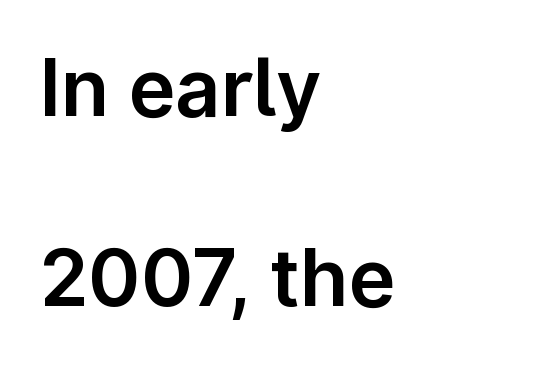
This sample uses an upright cut, with every glyph sitting square on the baseline. Here the designer chose a conventional face with non-uniform glyph widths. This sample uses a sans-serif face. The rag falls on the right side of this text block. Just letters on the line, the space beneath them empty.
